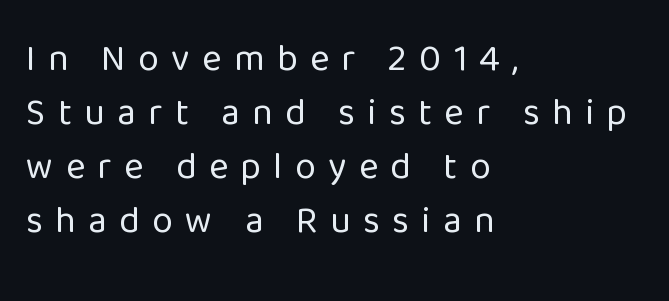
Regarding leading, the lines here are spaced in the standard way. The font is comparable to plain body text, perhaps lighter. The passage shown is typed in a proportional face where columns would drift. The letters stand upright; this is a roman face. Substantial extra tracking has been applied to these lines.
